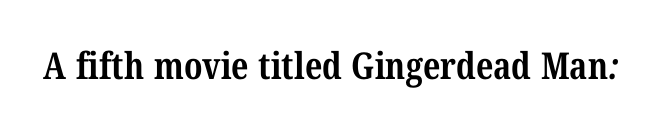
Q: Is the text bold? A: Yes.
Q: Is the typeface a serif or a sans-serif typeface? A: Serif.
Q: Is the text underlined? A: No.
Q: Is the spacing between letters normal or unusually wide? A: Normal.
Q: Width (condensed, normal, or wide)? A: Condensed.
Q: Stroke contrast? A: Medium.
Q: x-height? A: Medium.
Q: Monospaced? A: No.
